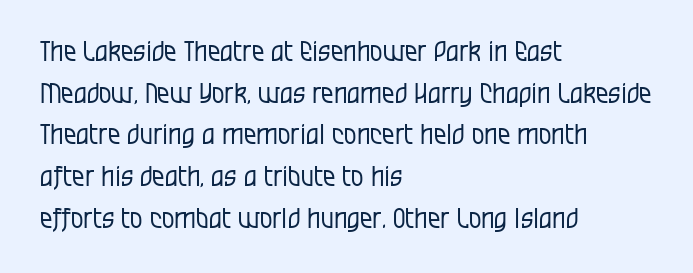
{"serif": "no", "italic": "no", "bold": "no", "weight": "regular", "width": "condensed", "stroke_contrast": "low", "x_height": "large", "monospaced": "no", "underline": "no", "align": "left", "line_spacing": "normal", "line_spacing_ratio": 1.49, "letter_spacing": "normal", "letter_spacing_em": 0.0, "glyph_px": 28}
